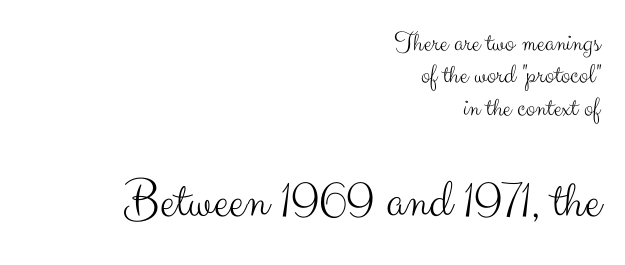
The composition opens small and finishes big. The words here are not underlined. Short and long lines alike share a common ending point at right. The characters are drawn with everyday or finer stroke widths. Type style note: lacks serifs.
